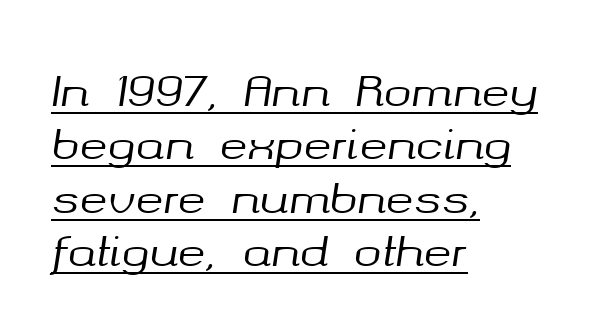
Tracking here is standard; glyphs follow each other at the usual distance. Beneath each row of characters lies a ruled line. Casual observation: everything's shoved over to the left. Spacing verdict: proportional, widths tailored to each character. If you measured baseline to baseline, you'd find a middling distance. Emphasis-style slanted type is in use.
